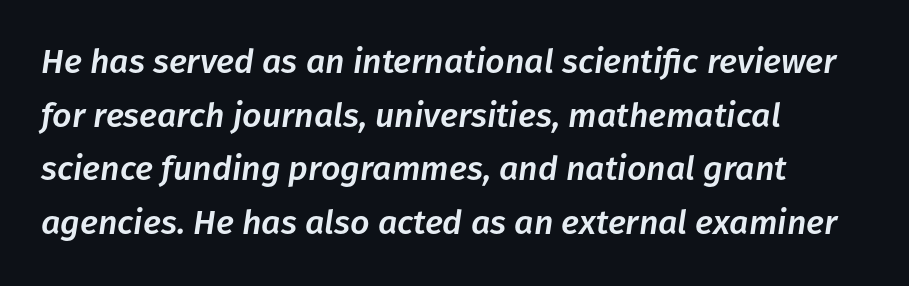
{"italic": "yes", "lean": "right", "slant_degrees": 8, "width": "normal", "stroke_contrast": "low", "x_height": "medium", "monospaced": "no", "underline": "no", "align": "left", "line_spacing": "normal", "line_spacing_ratio": 1.58, "letter_spacing": "normal", "letter_spacing_em": 0.0, "glyph_px": 34}
